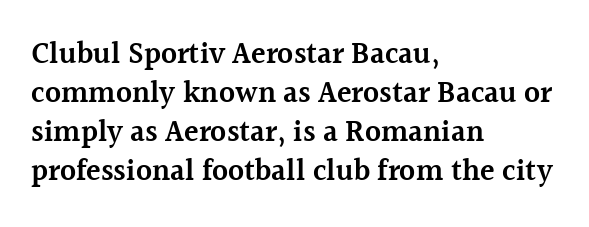
Words appear dense and cohesive because spacing is normal. This sample uses a serif face. Clear beneath every line of the passage. In terms of weight, the rendering is demibold, just under bold. Varying glyph widths throughout — classic text-font behaviour.
